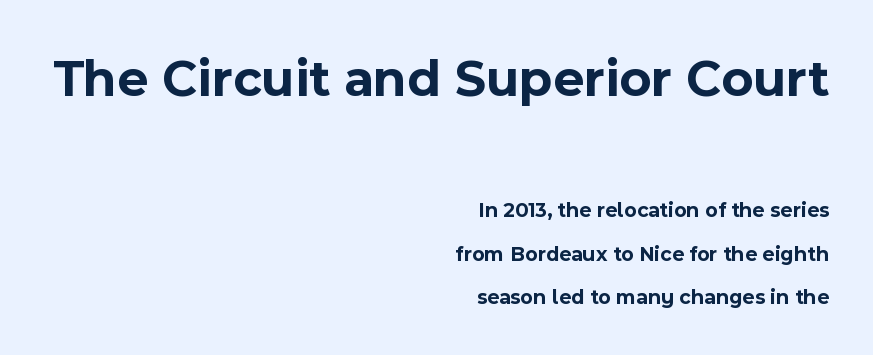
Short and long lines alike share a common ending point at right. How would I describe the line gaps? Wide and relaxed. You can tell from the bare stems that sans-serif type was used. Each glyph is drawn with heavy, bold strokes. Decoration check: the copy has no underline. Each letter keeps its own natural width here, so spacing adapts to shape.
